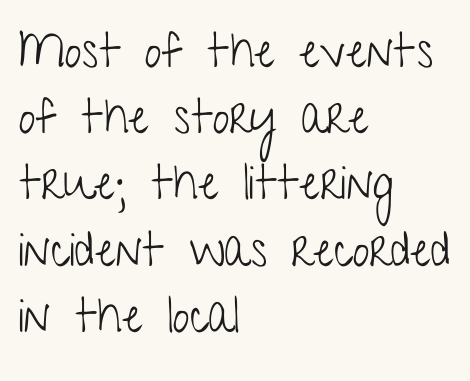
Q: Is the text bold? A: No.
Q: Is the text italic (slanted)? A: No, it is upright.
Q: Is the typeface a serif or a sans-serif typeface? A: Sans-serif.
Q: Is the text underlined? A: No.
Q: How is the paragraph aligned? A: Left-aligned.
Q: Is the spacing between letters normal or unusually wide? A: Normal.
Q: Is the spacing between lines tight, normal or loose? A: Normal.
Q: Width (condensed, normal, or wide)? A: Condensed.
Q: Stroke contrast? A: Low.
Q: x-height? A: Medium.
Q: Monospaced? A: No.
